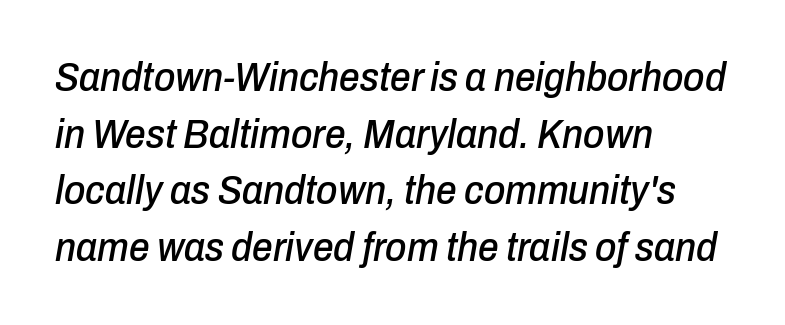
{"italic": "yes", "lean": "right", "slant_degrees": 10, "width": "condensed", "stroke_contrast": "low", "x_height": "medium", "monospaced": "no", "underline": "no", "align": "left", "line_spacing": "normal", "line_spacing_ratio": 1.38, "letter_spacing": "normal", "letter_spacing_em": 0.0, "glyph_px": 41}
